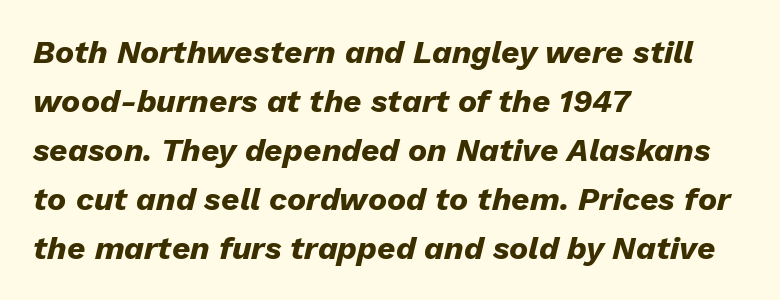
{"italic": "yes", "lean": "right", "slant_degrees": 13, "bold": "yes", "weight": "heavy", "width": "normal", "stroke_contrast": "low", "x_height": "medium", "monospaced": "no", "underline": "no", "align": "left", "line_spacing": "normal", "line_spacing_ratio": 1.53, "letter_spacing": "normal", "letter_spacing_em": 0.0, "glyph_px": 32}
